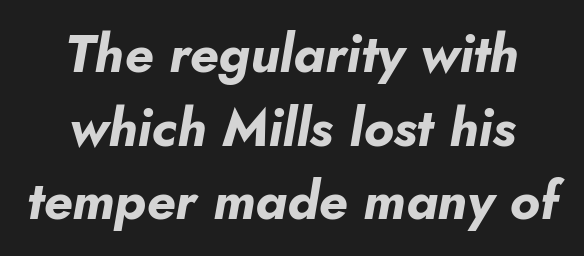
{"italic": "yes", "lean": "right", "slant_degrees": 10, "bold": "yes", "weight": "bold", "width": "normal", "stroke_contrast": "low", "x_height": "small", "monospaced": "no", "underline": "no", "align": "center", "line_spacing": "normal", "line_spacing_ratio": 1.39, "letter_spacing": "normal", "letter_spacing_em": 0.0, "glyph_px": 53}
